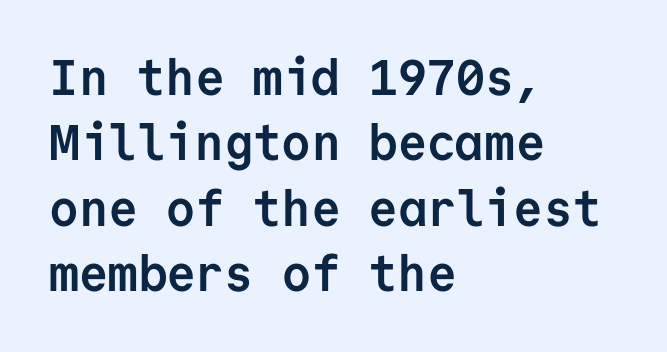
As a designer I'd log this as weight 700, bold. This sample has the even, mechanical cadence of fixed-width lettering. The space beneath each line is pristine and unruled. Letter spacing: default.
